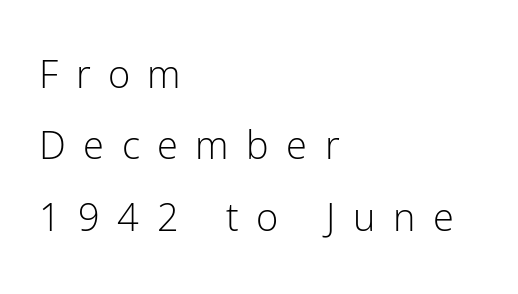
Q: Is the text bold? A: No.
Q: Is the text italic (slanted)? A: No, it is upright.
Q: Is the typeface a serif or a sans-serif typeface? A: Sans-serif.
Q: Is the text underlined? A: No.
Q: How is the paragraph aligned? A: Left-aligned.
Q: Is the spacing between letters normal or unusually wide? A: Unusually wide.
Q: Width (condensed, normal, or wide)? A: Normal.
Q: Stroke contrast? A: Low.
Q: x-height? A: Medium.
Q: Monospaced? A: No.
